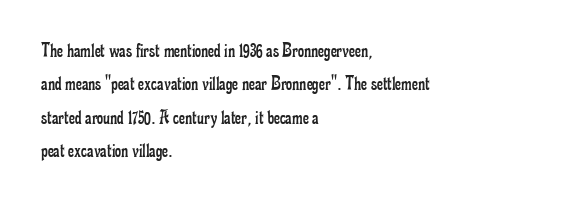
How would I describe the line gaps? Plain and ordinary. Weight: in the light-to-regular range. The type is set solid horizontally, with unmodified tracking. The lines are quadded left.
